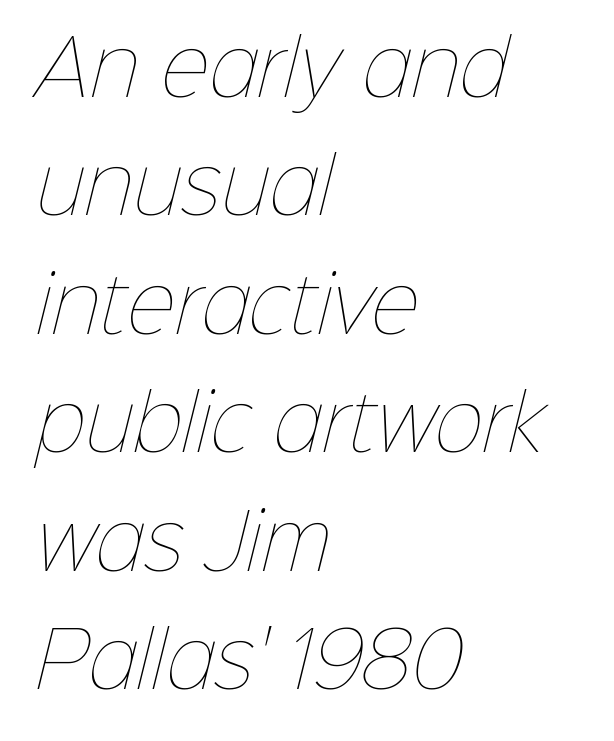
The image shows 75 px thin type; set left-aligned, normal line spacing (1.58x), normal letter spacing, not underlined; low stroke contrast and a medium x-height.
